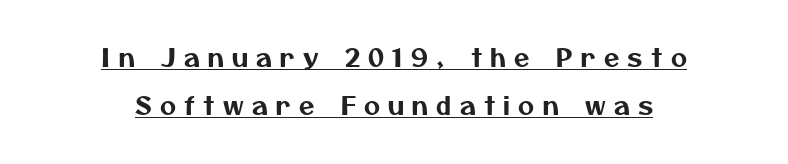
The specimen includes a rule beneath the text block's lines. Tracking here is generous; glyphs stand well apart from one another. Does the leading feel generous? Absolutely, it's lavish. Visually the block forms a symmetrical silhouette, jagged on both flanks.
